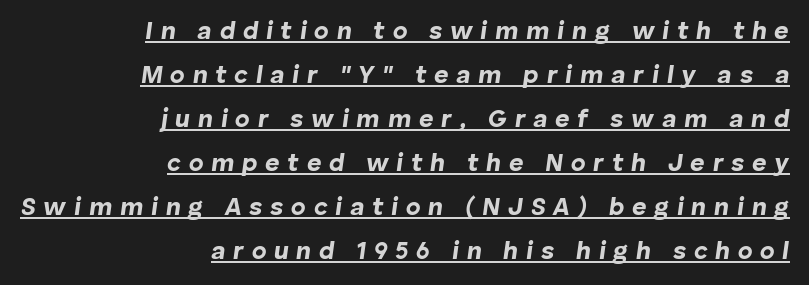
Q: Is the text bold? A: Yes.
Q: Is the text italic (slanted)? A: Yes, it leans right by about 8 degrees.
Q: Is the text underlined? A: Yes.
Q: How is the paragraph aligned? A: Right-aligned.
Q: Is the spacing between letters normal or unusually wide? A: Unusually wide.
